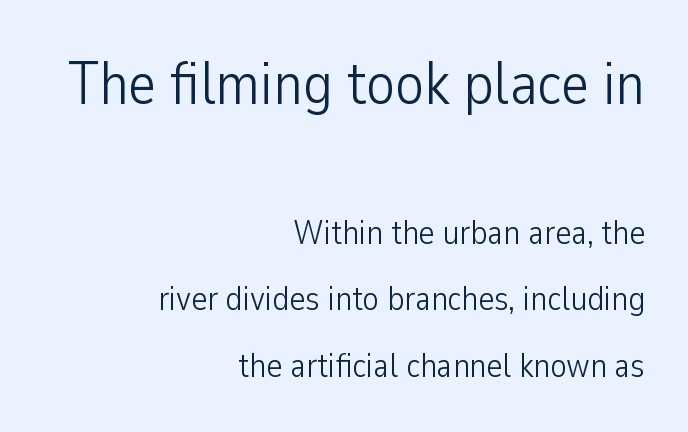
The image shows 60 px light, condensed sans-serif type, upright; set right-aligned, loose line spacing (1.96x), normal letter spacing, not underlined; the first (top) block is 1.76x larger; low stroke contrast and a medium x-height.
